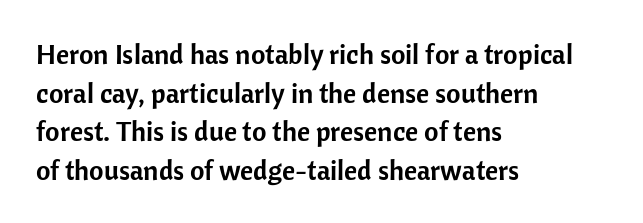
Leftover space on each line is placed entirely after the last word. Grotesque or geometric, the face here clearly has no serifs. Notice how the stems are strictly vertical — no italics here. The gap between lines stays unmarked. The face used here is proportionally spaced, like ordinary book or web type. The vertical gap from one line to the next is medium.
